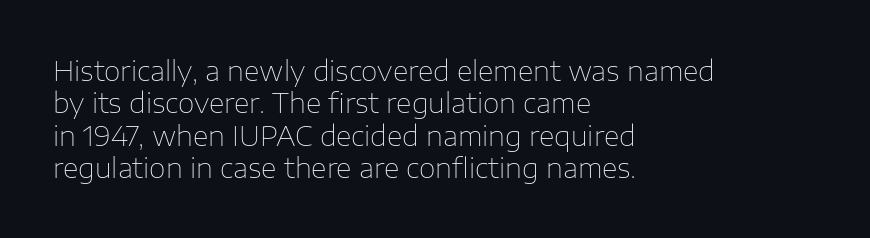
Q: Is the text bold? A: No.
Q: Is the text italic (slanted)? A: No, it is upright.
Q: Is the text underlined? A: No.
Q: How is the paragraph aligned? A: Left-aligned.
Q: Is the spacing between letters normal or unusually wide? A: Normal.
